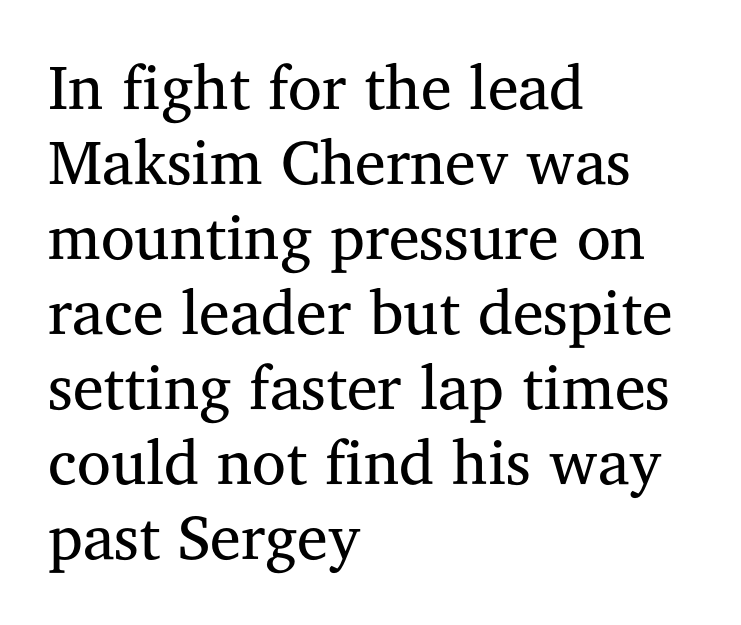
Q: Is the text bold? A: No.
Q: Is the text italic (slanted)? A: No, it is upright.
Q: Is the typeface a serif or a sans-serif typeface? A: Serif.
Q: Is the text underlined? A: No.
Q: How is the paragraph aligned? A: Left-aligned.
Q: Is the spacing between letters normal or unusually wide? A: Normal.
Q: Width (condensed, normal, or wide)? A: Normal.
Q: Stroke contrast? A: Medium.
Q: x-height? A: Medium.
Q: Monospaced? A: No.
